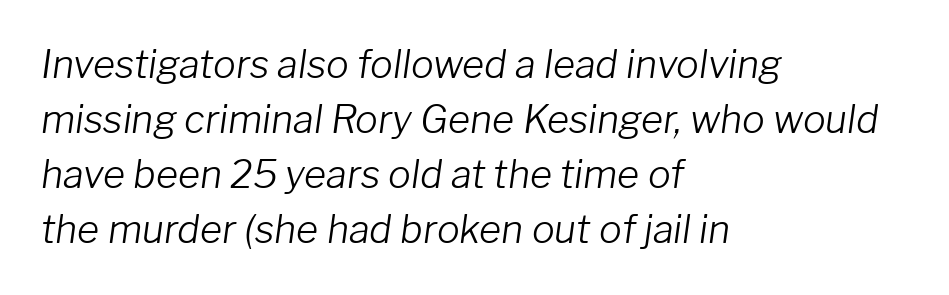
{"italic": "yes", "lean": "right", "slant_degrees": 8, "bold": "no", "weight": "light", "width": "normal", "stroke_contrast": "low", "x_height": "medium", "monospaced": "no", "underline": "no", "align": "left", "line_spacing": "normal", "line_spacing_ratio": 1.45, "letter_spacing": "normal", "letter_spacing_em": 0.0, "glyph_px": 38}
